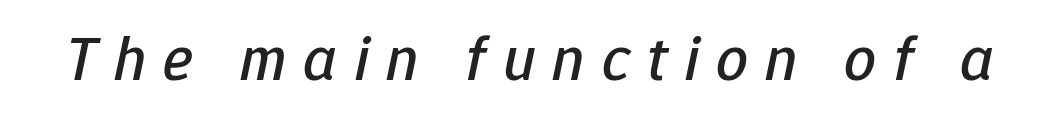
Q: Is the text italic (slanted)? A: Yes, it leans right by about 12 degrees.
Q: Is the text underlined? A: No.
Q: Is the spacing between letters normal or unusually wide? A: Unusually wide.
Q: Width (condensed, normal, or wide)? A: Normal.
Q: Stroke contrast? A: Low.
Q: x-height? A: Medium.
Q: Monospaced? A: No.
